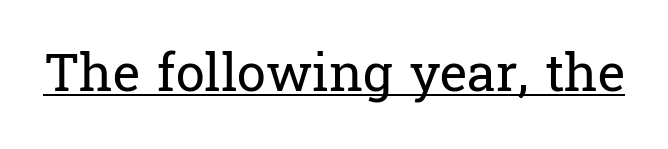
The image shows 52 px regular-weight serif type, upright; set normal letter spacing, underlined; low stroke contrast and a medium x-height.
